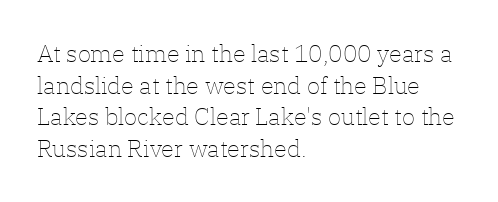
{"italic": "no", "bold": "no", "underline": "no", "align": "left", "line_spacing": "normal", "line_spacing_ratio": 1.32, "letter_spacing": "normal", "letter_spacing_em": 0.0, "glyph_px": 24}
